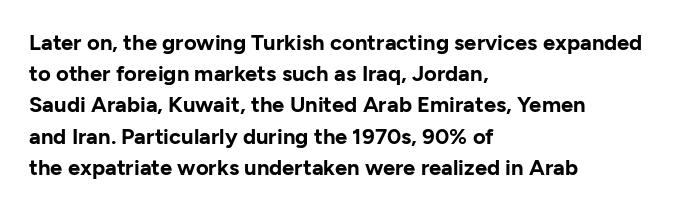
Q: Is the text bold? A: Yes.
Q: Is the text italic (slanted)? A: No, it is upright.
Q: Is the text underlined? A: No.
Q: How is the paragraph aligned? A: Left-aligned.
Q: Is the spacing between letters normal or unusually wide? A: Normal.
Q: Is the spacing between lines tight, normal or loose? A: Normal.
